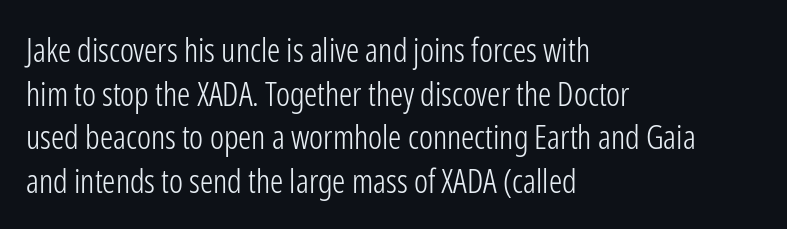
{"serif": "no", "italic": "no", "bold": "no", "weight": "light", "width": "condensed", "stroke_contrast": "low", "x_height": "medium", "monospaced": "no", "underline": "no", "align": "left", "line_spacing": "normal", "line_spacing_ratio": 1.32, "letter_spacing": "normal", "letter_spacing_em": 0.0, "glyph_px": 33}
